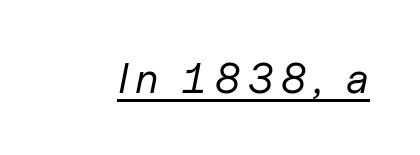
{"italic": "yes", "lean": "right", "slant_degrees": 11, "bold": "no", "weight": "regular", "width": "normal", "stroke_contrast": "low", "x_height": "medium", "monospaced": "no", "underline": "yes", "glyph_px": 43}
